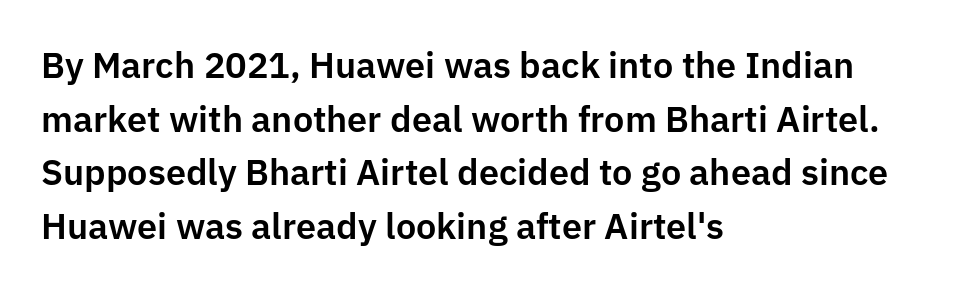
The glyphs are unaccompanied by any horizontal stroke below them. The typography opts for an upright posture over an oblique one. The ragged edge is on the right, which tells us the setting is flush left. The glyphs in this specimen are sans serif. The type is set solid horizontally, with unmodified tracking.
